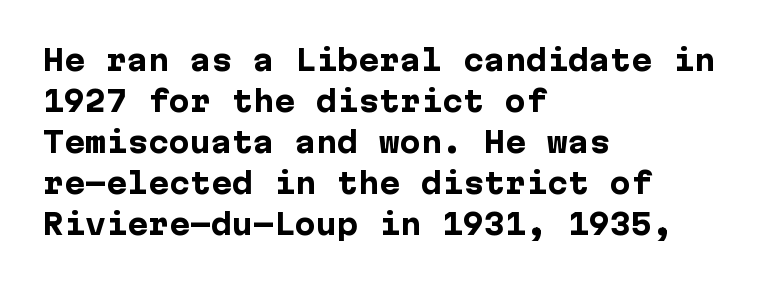
Q: Is the text bold? A: Yes.
Q: Is the text italic (slanted)? A: No, it is upright.
Q: Is the typeface a serif or a sans-serif typeface? A: Sans-serif.
Q: Is the text underlined? A: No.
Q: How is the paragraph aligned? A: Left-aligned.
Q: Is the spacing between letters normal or unusually wide? A: Normal.
Q: Is the spacing between lines tight, normal or loose? A: Normal.
Q: Width (condensed, normal, or wide)? A: Normal.
Q: Stroke contrast? A: Low.
Q: x-height? A: Medium.
